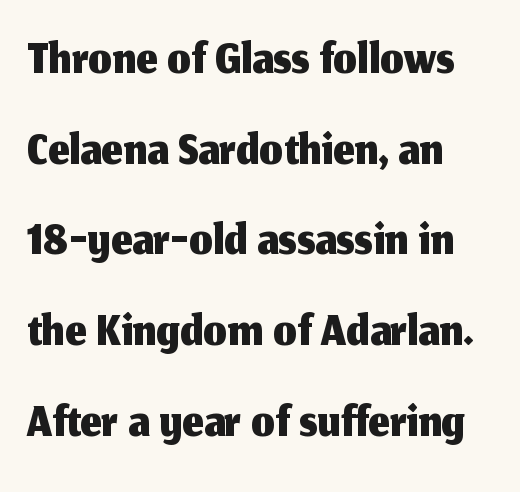
The image shows 75 px sans-serif type, upright; set left-aligned, line spacing 1.21x, normal letter spacing, not underlined; medium stroke contrast and a medium x-height.
